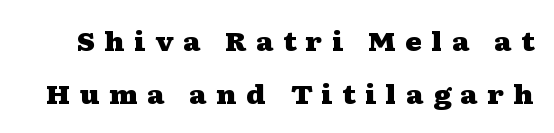
Q: Is the text bold? A: Yes.
Q: Is the text italic (slanted)? A: No, it is upright.
Q: Is the text underlined? A: No.
Q: Is the spacing between letters normal or unusually wide? A: Unusually wide.
Q: Is the spacing between lines tight, normal or loose? A: Loose.
